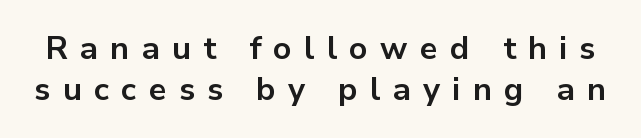
{"serif": "no", "italic": "no", "bold": "yes", "weight": "bold", "width": "normal", "stroke_contrast": "low", "x_height": "medium", "monospaced": "no", "underline": "no", "line_spacing": "normal", "line_spacing_ratio": 1.27, "letter_spacing": "wide", "letter_spacing_em": 0.38, "glyph_px": 32}
